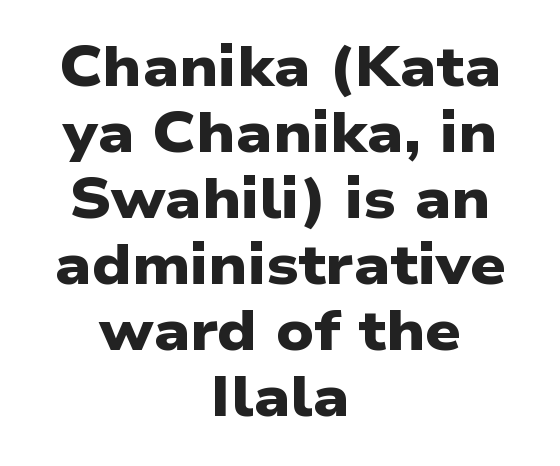
The rag falls on both sides of this text block equally. What stands out about the letter spacing? Nothing — it is the standard amount. The space beneath each line is pristine and unruled. Students, this is bold: see how much ink each stroke carries.
